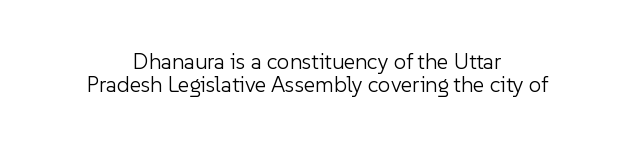
Quick note: underline off. The rendering keeps characters at their native spacing. The specimen reads as upright at a glance. Heft: none added — not bold. Both edges are ragged and mirror each other, which tells us the setting is centered.
